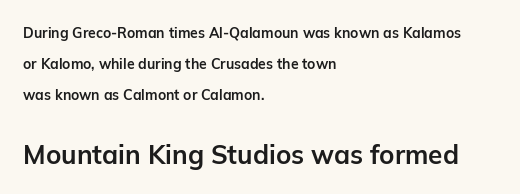
{"italic": "no", "bold": "yes", "underline": "no", "align": "left", "line_spacing": "loose", "line_spacing_ratio": 2.21, "letter_spacing": "normal", "letter_spacing_em": 0.0, "larger_block": "second", "size_ratio": 1.86, "glyph_px": 26}
